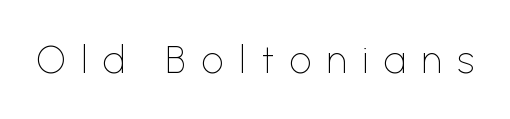
Q: Is the text bold? A: No.
Q: Is the text italic (slanted)? A: No, it is upright.
Q: Is the typeface a serif or a sans-serif typeface? A: Sans-serif.
Q: Is the text underlined? A: No.
Q: Is the spacing between letters normal or unusually wide? A: Unusually wide.
Q: Width (condensed, normal, or wide)? A: Normal.
Q: Stroke contrast? A: Low.
Q: x-height? A: Medium.
Q: Monospaced? A: No.
